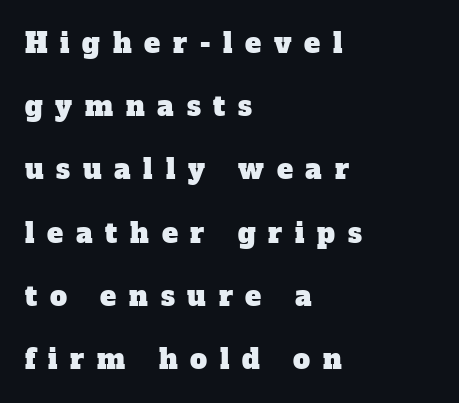
{"underline": "no", "align": "left", "line_spacing": "loose", "line_spacing_ratio": 2.34, "letter_spacing": "wide", "letter_spacing_em": 0.47, "glyph_px": 27}
